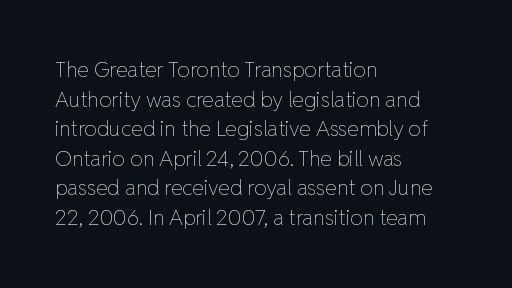
{"italic": "no", "bold": "no", "underline": "no", "align": "left", "line_spacing": "normal", "line_spacing_ratio": 1.41, "letter_spacing": "normal", "letter_spacing_em": 0.0, "glyph_px": 21}
